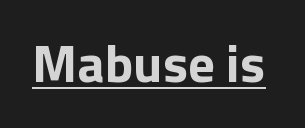
Does the type have serifs? No, each stem ends abruptly. The font is running at its bold setting. It's the straight-up-and-down kind of type. Character widths vary here, with narrow letters taking less room than wide ones. Has an underline been added? It has. This sample uses plain, unmodified letter spacing.
